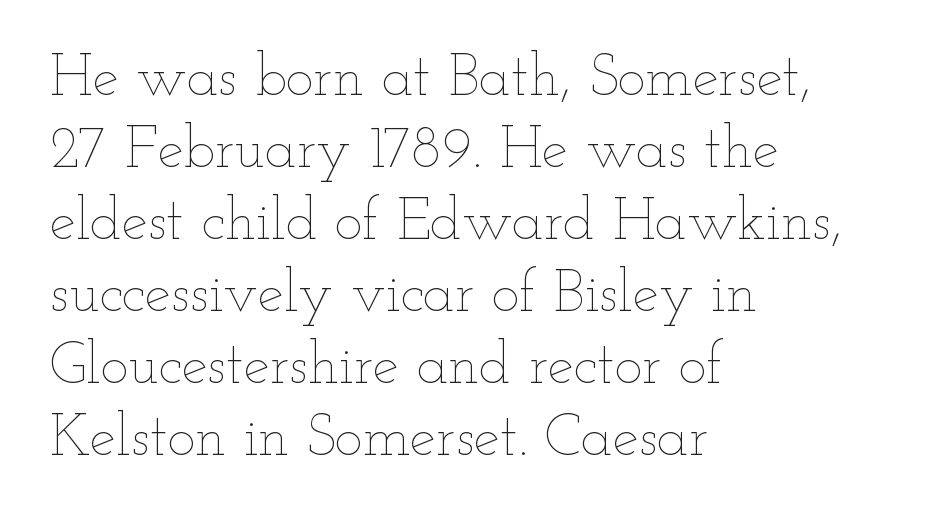
The passage is arranged the way most books set body copy — flush left. The specimen reads as upright at a glance. Glyph-to-glyph distance matches everyday printed text. Spacing verdict: proportional, widths tailored to each character. A light-to-regular cut is what we see here.
